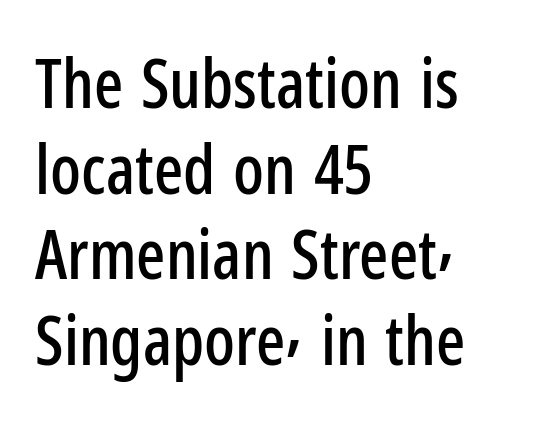
The image shows 68 px condensed sans-serif type, upright; set left-aligned, normal line spacing (1.26x), normal letter spacing, not underlined; low stroke contrast and a medium x-height.
